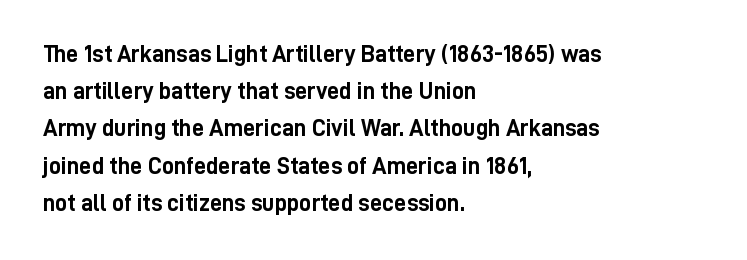
Q: Is the text bold? A: Yes.
Q: Is the text italic (slanted)? A: No, it is upright.
Q: Is the text underlined? A: No.
Q: How is the paragraph aligned? A: Left-aligned.
Q: Is the spacing between letters normal or unusually wide? A: Normal.
Q: Is the spacing between lines tight, normal or loose? A: Normal.
